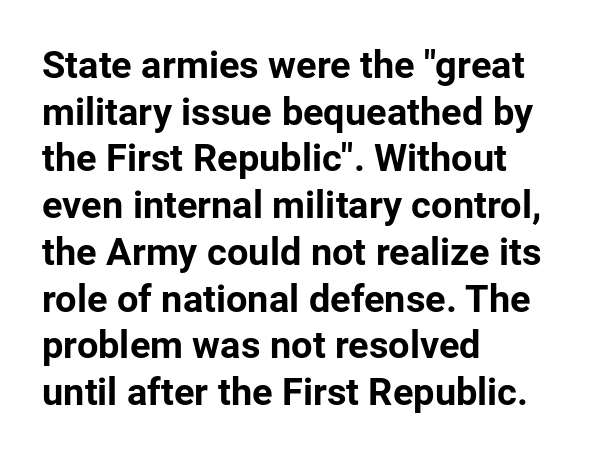
{"serif": "no", "italic": "no", "bold": "yes", "weight": "bold", "width": "normal", "stroke_contrast": "low", "x_height": "medium", "monospaced": "no", "underline": "no", "align": "left", "line_spacing_ratio": 1.23, "letter_spacing": "normal", "letter_spacing_em": 0.0, "glyph_px": 38}
